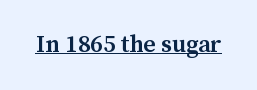
Designer's note — italics off, roman on. The horizontal fit of the characters is conventional and even. Is there an underline? Yes — a line sits under the letters. The characters look somewhat weighty, a semibold short of true bold.
